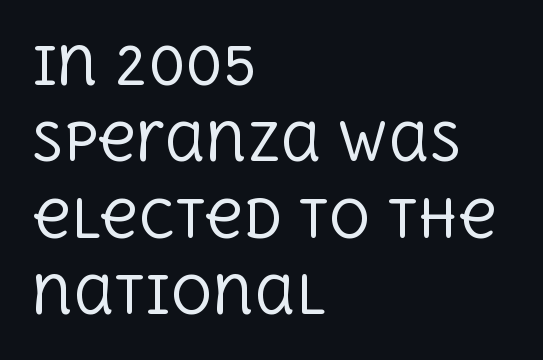
Descenders hang freely into open space. The designer left line spacing at the default. The face used here is seriffed, in the tradition of book romans. Casual observation: everything's shoved over to the left. Characters remain perfectly vertical along every line. This sample has the flowing, uneven cadence of proportional lettering.
